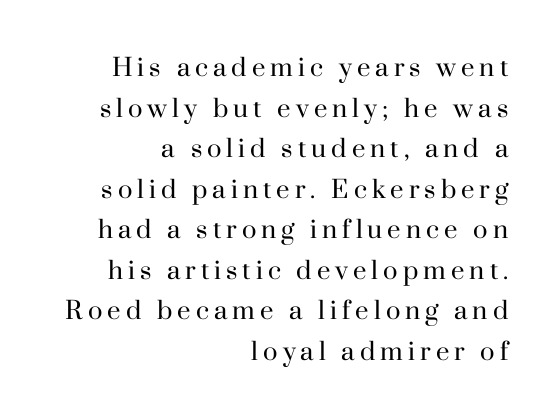
The image shows 24 px text type, upright; set right-aligned, normal line spacing (1.69x), unusually wide letter spacing (+0.21 em), not underlined.
